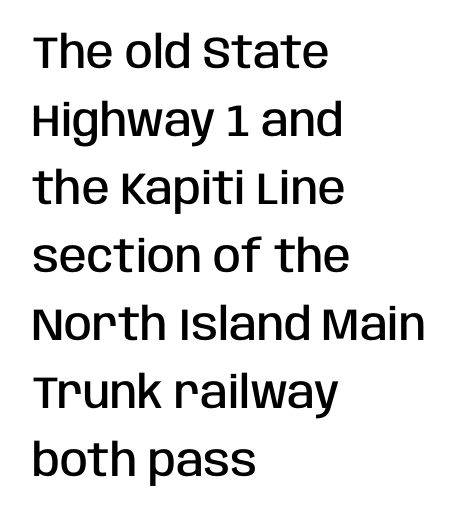
Q: Is the text bold? A: Semi-bold.
Q: Is the text italic (slanted)? A: No, it is upright.
Q: Is the typeface a serif or a sans-serif typeface? A: Sans-serif.
Q: Is the text underlined? A: No.
Q: How is the paragraph aligned? A: Left-aligned.
Q: Is the spacing between letters normal or unusually wide? A: Normal.
Q: Is the spacing between lines tight, normal or loose? A: Normal.
Q: Width (condensed, normal, or wide)? A: Condensed.
Q: Stroke contrast? A: Low.
Q: x-height? A: Large.
Q: Monospaced? A: No.
